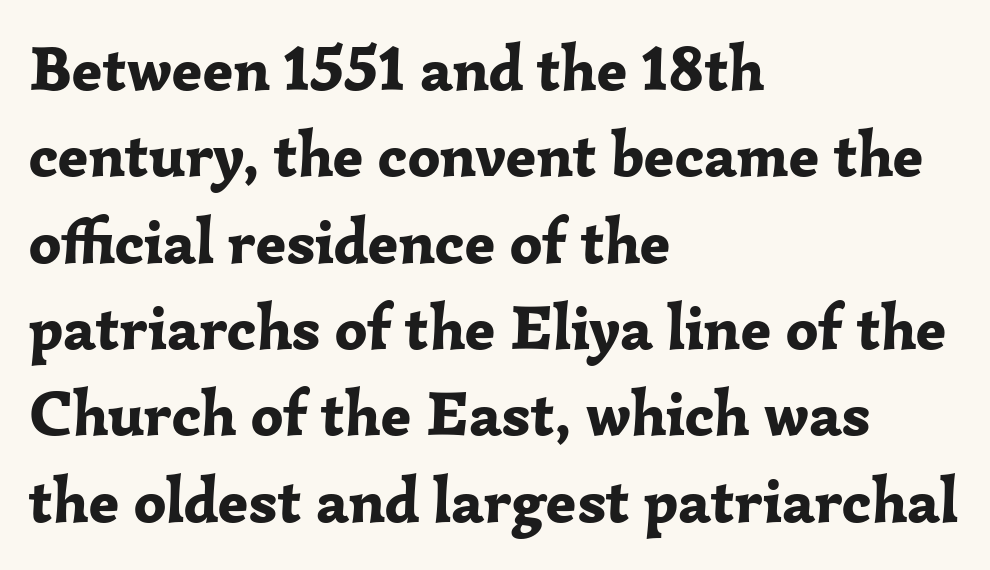
{"serif": "yes", "italic": "no", "bold": "yes", "weight": "bold", "width": "normal", "stroke_contrast": "low", "x_height": "medium", "monospaced": "no", "underline": "no", "align": "left", "line_spacing": "normal", "line_spacing_ratio": 1.37, "letter_spacing": "normal", "letter_spacing_em": 0.0, "glyph_px": 63}
